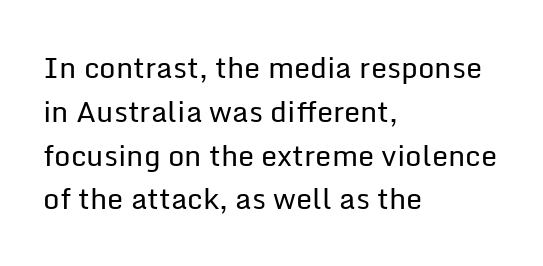
Q: Is the text bold? A: No.
Q: Is the text italic (slanted)? A: No, it is upright.
Q: Is the typeface a serif or a sans-serif typeface? A: Sans-serif.
Q: Is the text underlined? A: No.
Q: How is the paragraph aligned? A: Left-aligned.
Q: Is the spacing between letters normal or unusually wide? A: Normal.
Q: Is the spacing between lines tight, normal or loose? A: Normal.
Q: Width (condensed, normal, or wide)? A: Normal.
Q: Stroke contrast? A: Low.
Q: x-height? A: Medium.
Q: Monospaced? A: No.
